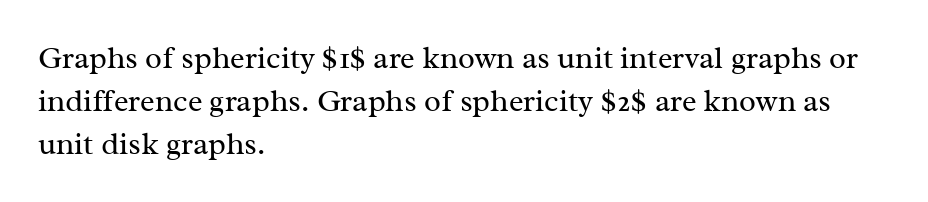
Q: Is the text bold? A: No.
Q: Is the text italic (slanted)? A: No, it is upright.
Q: Is the typeface a serif or a sans-serif typeface? A: Serif.
Q: Is the text underlined? A: No.
Q: How is the paragraph aligned? A: Left-aligned.
Q: Is the spacing between letters normal or unusually wide? A: Normal.
Q: Is the spacing between lines tight, normal or loose? A: Normal.
Q: Width (condensed, normal, or wide)? A: Normal.
Q: Stroke contrast? A: Medium.
Q: x-height? A: Medium.
Q: Monospaced? A: No.
